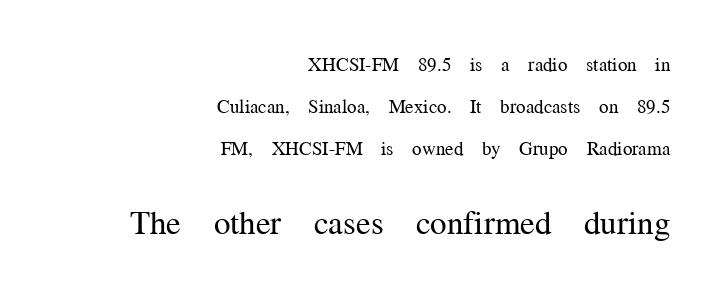
Q: Is the text bold? A: No.
Q: Is the text italic (slanted)? A: No, it is upright.
Q: Is the typeface a serif or a sans-serif typeface? A: Serif.
Q: Is the text underlined? A: No.
Q: How is the paragraph aligned? A: Right-aligned.
Q: Is the spacing between letters normal or unusually wide? A: Normal.
Q: Is the spacing between lines tight, normal or loose? A: Loose.
Q: Which block of text is set in a larger size, the first (top) or the second (bottom)? A: The second (bottom) one.
Q: Width (condensed, normal, or wide)? A: Normal.
Q: Stroke contrast? A: Medium.
Q: x-height? A: Medium.
Q: Monospaced? A: No.
